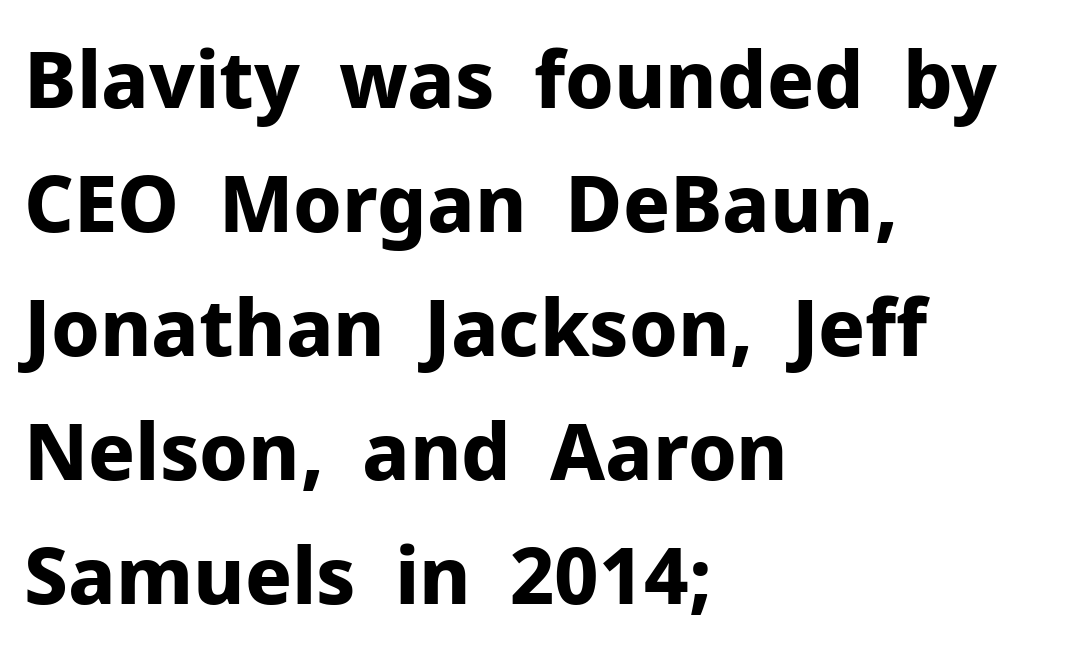
Q: Is the text bold? A: Yes.
Q: Is the text italic (slanted)? A: No, it is upright.
Q: Is the typeface a serif or a sans-serif typeface? A: Sans-serif.
Q: Is the text underlined? A: No.
Q: How is the paragraph aligned? A: Left-aligned.
Q: Is the spacing between letters normal or unusually wide? A: Normal.
Q: Is the spacing between lines tight, normal or loose? A: Normal.
Q: Width (condensed, normal, or wide)? A: Normal.
Q: Stroke contrast? A: Low.
Q: x-height? A: Medium.
Q: Monospaced? A: No.
